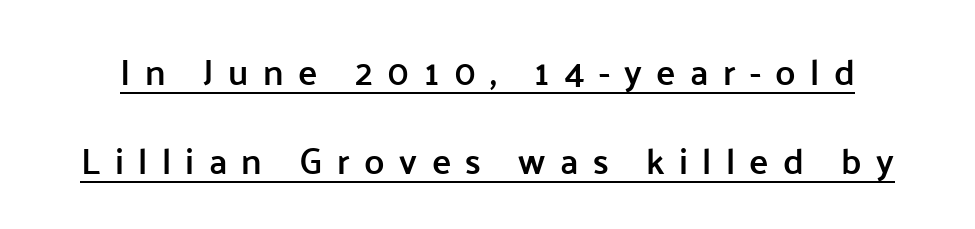
The image shows 36 px semibold sans-serif type, upright; set loose line spacing (2.46x), unusually wide letter spacing (+0.4 em), underlined; low stroke contrast and a medium x-height.
